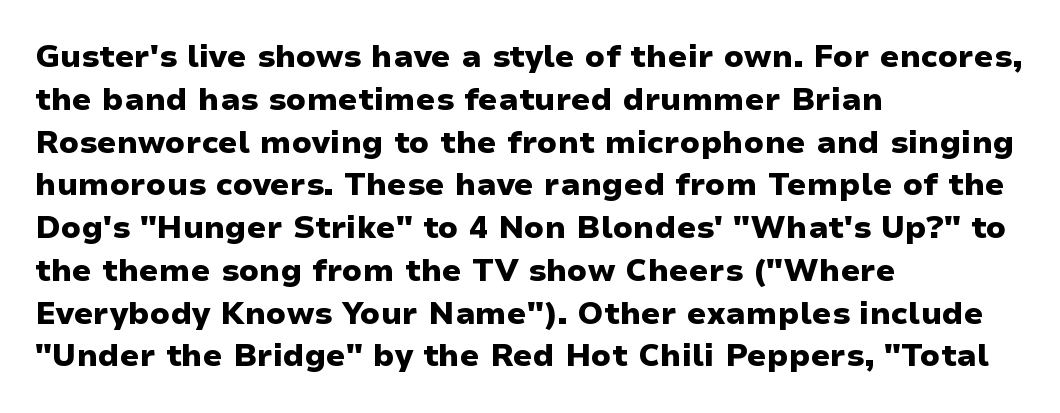
{"serif": "no", "italic": "no", "bold": "yes", "weight": "heavy", "width": "wide", "stroke_contrast": "low", "x_height": "medium", "monospaced": "no", "underline": "no", "align": "left", "line_spacing": "normal", "line_spacing_ratio": 1.38, "letter_spacing": "normal", "letter_spacing_em": 0.0, "glyph_px": 31}
